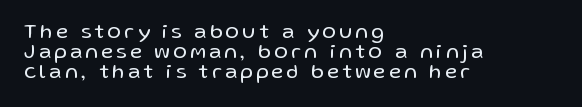
The image shows 21 px text type, upright; set left-aligned, tight line spacing (0.95x), not underlined.
